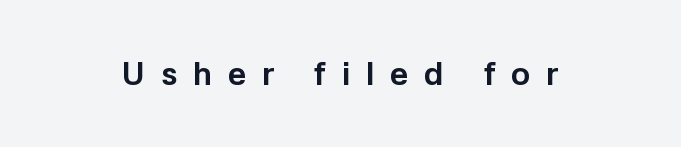
Q: Is the text bold? A: Yes.
Q: Is the text italic (slanted)? A: No, it is upright.
Q: Is the typeface a serif or a sans-serif typeface? A: Sans-serif.
Q: Is the text underlined? A: No.
Q: Is the spacing between letters normal or unusually wide? A: Unusually wide.
Q: Width (condensed, normal, or wide)? A: Normal.
Q: Stroke contrast? A: Low.
Q: x-height? A: Medium.
Q: Monospaced? A: No.
